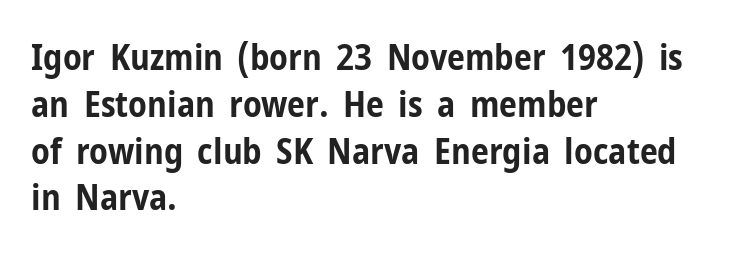
The lettering stays uniformly vertical, giving the passage a roman look. Do the characters align in a grid? No, the font is proportional. How would I describe the line gaps? Plain and ordinary. Plenty of ink on the page — the face is bold. Layout note: lines flush left. Nothing unusual about the tracking: characters are spaced as the font intends.
